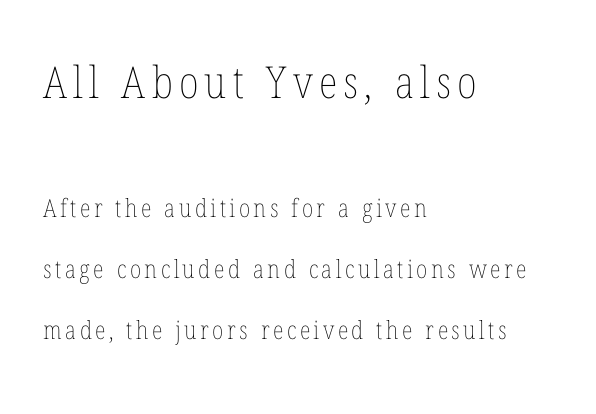
{"italic": "no", "bold": "no", "weight": "thin", "width": "condensed", "stroke_contrast": "low", "x_height": "medium", "monospaced": "no", "underline": "no", "align": "left", "line_spacing": "loose", "line_spacing_ratio": 2.44, "larger_block": "first", "size_ratio": 1.76, "glyph_px": 44}
